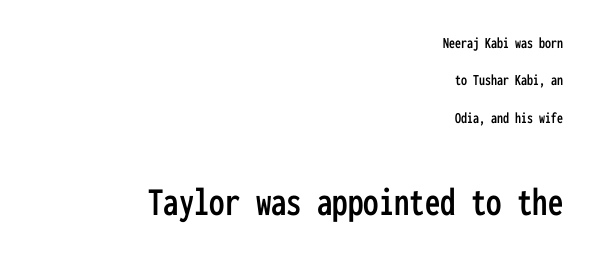
{"serif": "no", "italic": "no", "width": "condensed", "stroke_contrast": "low", "x_height": "medium", "monospaced": "yes", "underline": "no", "align": "right", "line_spacing": "loose", "line_spacing_ratio": 2.34, "letter_spacing": "normal", "letter_spacing_em": 0.0, "larger_block": "second", "size_ratio": 2.56, "glyph_px": 41}
